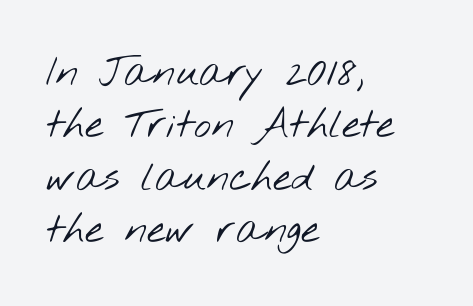
Q: Is the text bold? A: No.
Q: Is the typeface a serif or a sans-serif typeface? A: Sans-serif.
Q: Is the text underlined? A: No.
Q: How is the paragraph aligned? A: Left-aligned.
Q: Is the spacing between letters normal or unusually wide? A: Normal.
Q: Is the spacing between lines tight, normal or loose? A: Normal.
Q: Width (condensed, normal, or wide)? A: Wide.
Q: Stroke contrast? A: Low.
Q: x-height? A: Small.
Q: Monospaced? A: No.
